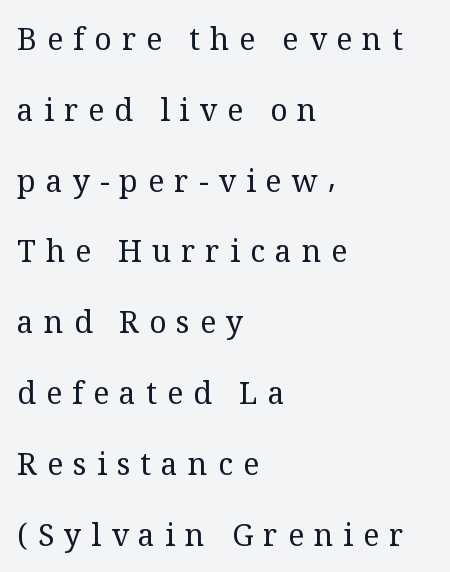
The letters advance in unequal steps, a hallmark of proportional type. Compared with typical body copy, the letter spacing here is much looser. Is this a sans? No — the strokes have serifs. Every row of glyphs begins at an identical x-position on the left. The words here are not underlined. The axis of the letterforms is exactly vertical.
